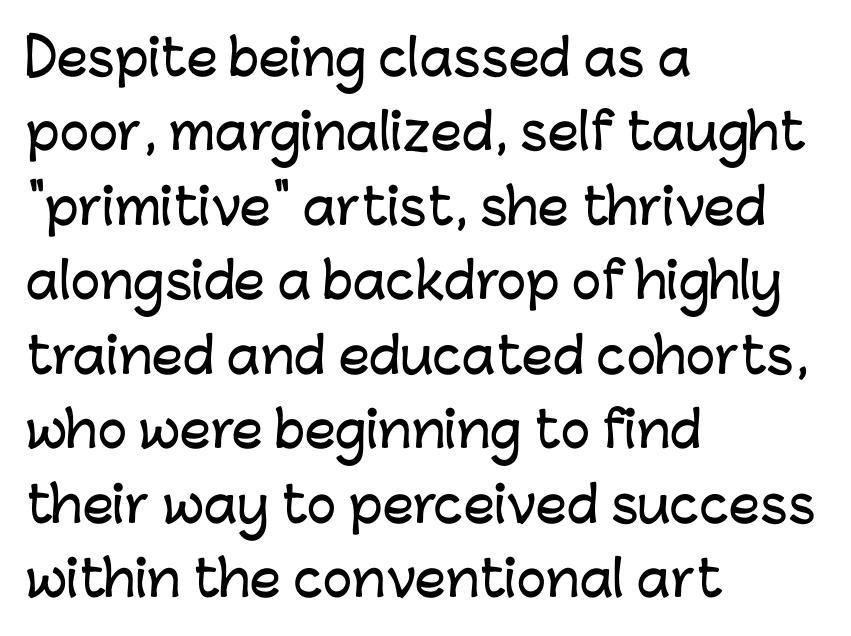
{"serif": "no", "italic": "no", "width": "normal", "stroke_contrast": "low", "x_height": "medium", "monospaced": "no", "underline": "no", "align": "left", "line_spacing": "normal", "line_spacing_ratio": 1.52, "letter_spacing": "normal", "letter_spacing_em": 0.0, "glyph_px": 49}
